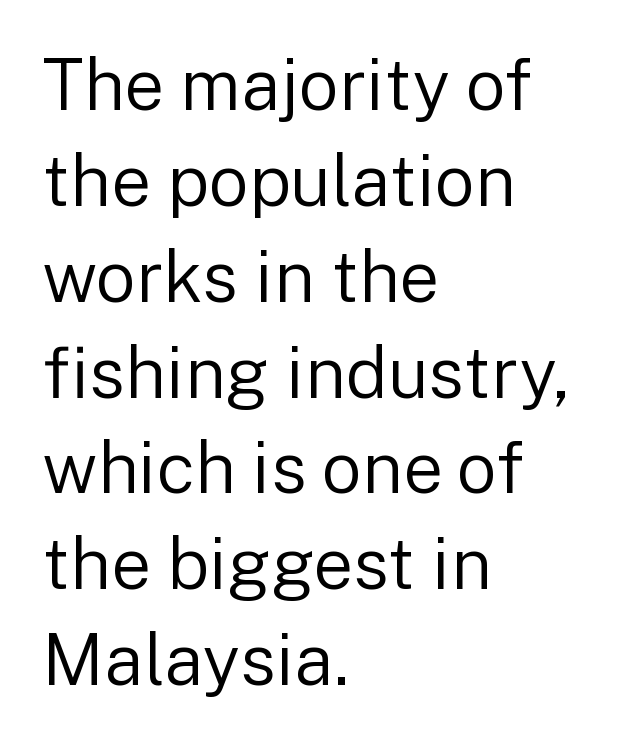
{"serif": "no", "italic": "no", "bold": "no", "weight": "regular", "width": "normal", "stroke_contrast": "low", "x_height": "medium", "monospaced": "no", "underline": "no", "align": "left", "line_spacing": "normal", "line_spacing_ratio": 1.35, "letter_spacing": "normal", "letter_spacing_em": 0.0, "glyph_px": 71}
